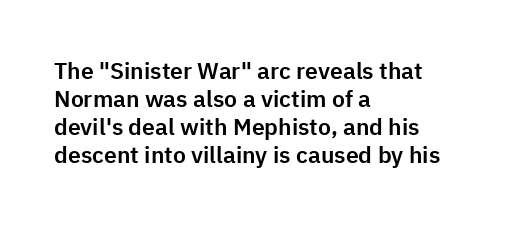
Look at the tracking — it's just the regular setting, nothing added. Caption: multi-line text, flush left, ragged right. Notice how the stems are strictly vertical — no italics here. A clean baseline with only descenders dipping below it.
